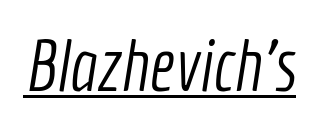
Spacing verdict: proportional, widths tailored to each character. Caption: face not bold, strokes unweighted. Regarding serifs, this sample does without them. Compared with typical body copy, the letter spacing here is the same. The sample's only ornament is a line tracing under the words.
